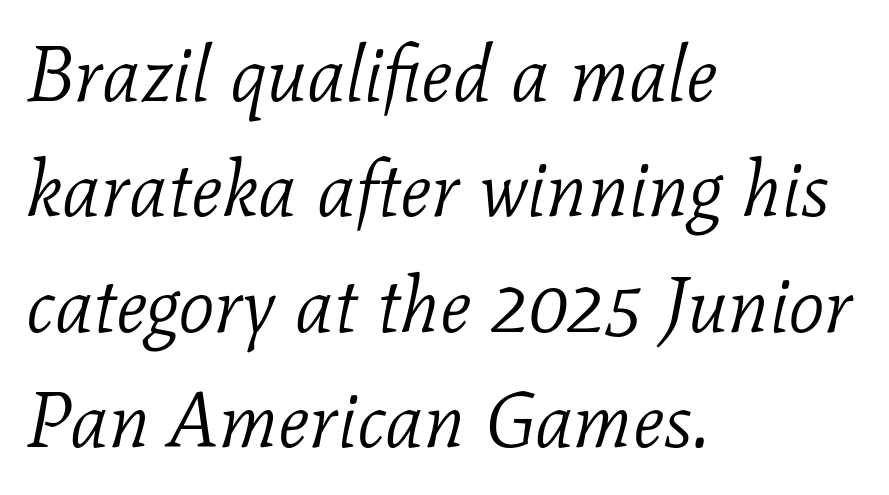
The setting favours the left margin, as ordinary paragraphs usually do. The foot of each line stays bare and open. Think of a printed novel: that variable character pitch is what you see here. The tracking reads as untouched default to a designer's eye. Honestly, the row spacing looks completely unremarkable.
